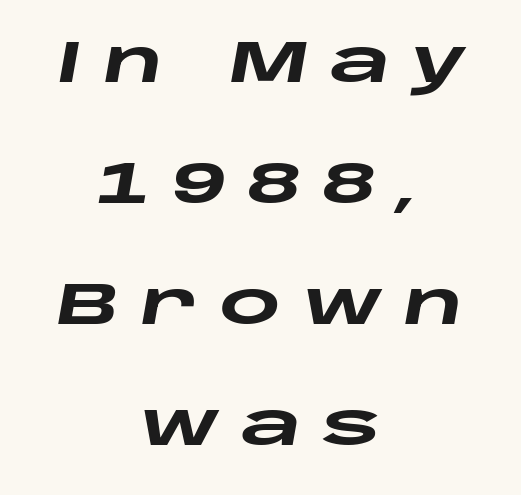
Q: Is the text bold? A: Yes.
Q: Is the text italic (slanted)? A: Yes, it leans right by about 10 degrees.
Q: Is the text underlined? A: No.
Q: How is the paragraph aligned? A: Centered.
Q: Is the spacing between letters normal or unusually wide? A: Unusually wide.
Q: Is the spacing between lines tight, normal or loose? A: Loose.
Q: Width (condensed, normal, or wide)? A: Wide.
Q: Stroke contrast? A: Low.
Q: x-height? A: Large.
Q: Monospaced? A: No.
